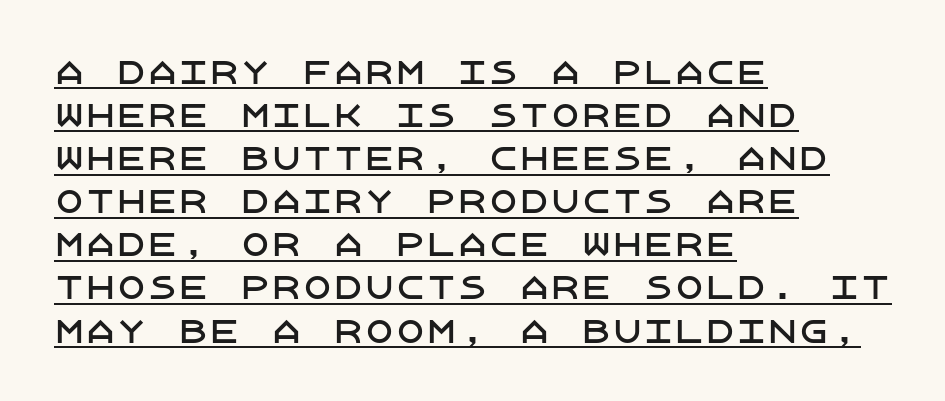
Q: Is the text italic (slanted)? A: No, it is upright.
Q: Is the typeface a serif or a sans-serif typeface? A: Sans-serif.
Q: Is the text underlined? A: Yes.
Q: How is the paragraph aligned? A: Left-aligned.
Q: Is the spacing between letters normal or unusually wide? A: Normal.
Q: Is the spacing between lines tight, normal or loose? A: Normal.
Q: Width (condensed, normal, or wide)? A: Normal.
Q: Stroke contrast? A: Low.
Q: x-height? A: Large.
